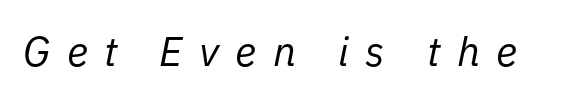
Q: Is the text bold? A: No.
Q: Is the text italic (slanted)? A: Yes, it leans right by about 11 degrees.
Q: Is the text underlined? A: No.
Q: Is the spacing between letters normal or unusually wide? A: Unusually wide.
Q: Width (condensed, normal, or wide)? A: Normal.
Q: Stroke contrast? A: Low.
Q: x-height? A: Medium.
Q: Monospaced? A: No.
